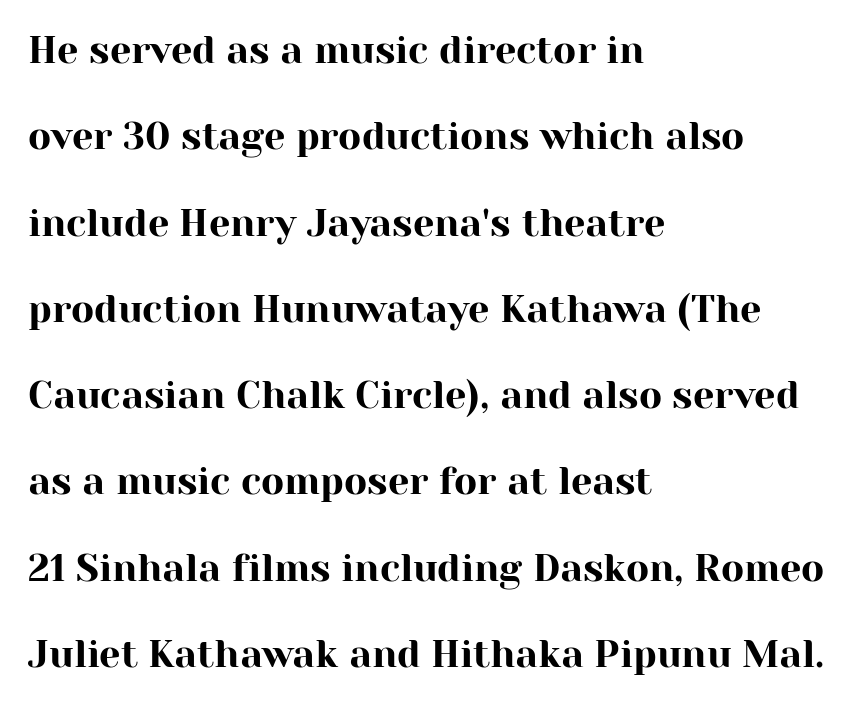
Q: Is the text italic (slanted)? A: No, it is upright.
Q: Is the typeface a serif or a sans-serif typeface? A: Serif.
Q: Is the text underlined? A: No.
Q: How is the paragraph aligned? A: Left-aligned.
Q: Is the spacing between letters normal or unusually wide? A: Normal.
Q: Is the spacing between lines tight, normal or loose? A: Loose.
Q: Width (condensed, normal, or wide)? A: Normal.
Q: Stroke contrast? A: High.
Q: x-height? A: Medium.
Q: Monospaced? A: No.
